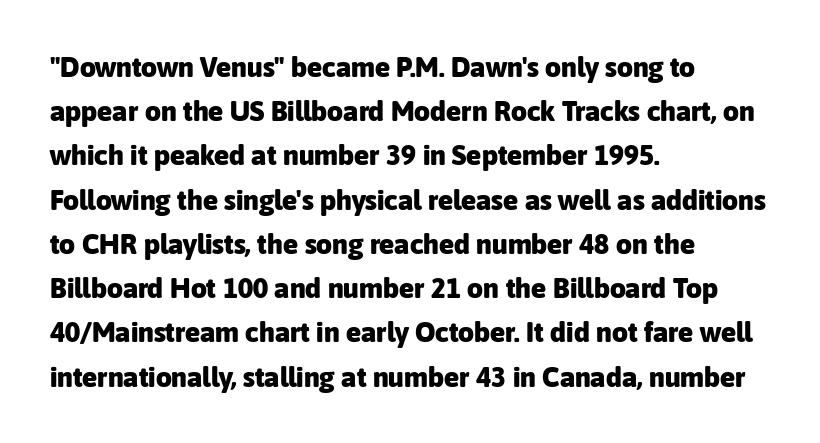
Q: Is the text bold? A: Yes.
Q: Is the text italic (slanted)? A: No, it is upright.
Q: Is the typeface a serif or a sans-serif typeface? A: Sans-serif.
Q: Is the text underlined? A: No.
Q: How is the paragraph aligned? A: Left-aligned.
Q: Is the spacing between letters normal or unusually wide? A: Normal.
Q: Is the spacing between lines tight, normal or loose? A: Normal.
Q: Width (condensed, normal, or wide)? A: Normal.
Q: Stroke contrast? A: Low.
Q: x-height? A: Medium.
Q: Monospaced? A: No.
